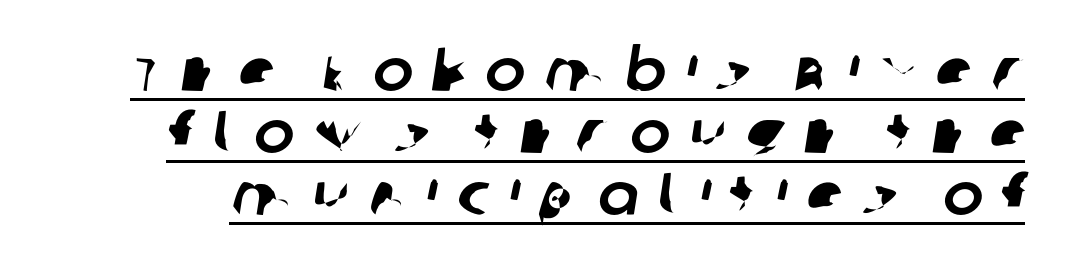
Q: Is the typeface a serif or a sans-serif typeface? A: Sans-serif.
Q: Is the text underlined? A: Yes.
Q: Is the spacing between letters normal or unusually wide? A: Unusually wide.
Q: Is the spacing between lines tight, normal or loose? A: Tight.
Q: Width (condensed, normal, or wide)? A: Normal.
Q: Stroke contrast? A: Low.
Q: x-height? A: Large.
Q: Monospaced? A: No.
